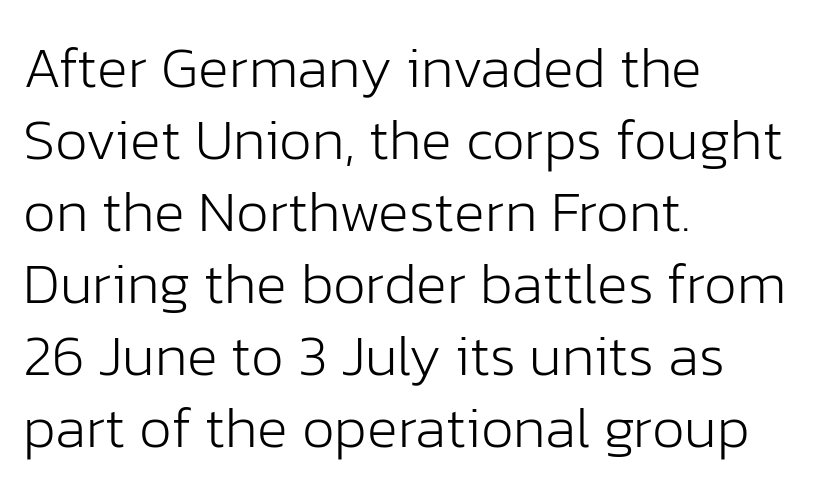
The letters advance in unequal steps, a hallmark of proportional type. The type sits square on the baseline with zero lean. Counters stay open thanks to moderate or lighter strokes. Casual observation: everything's shoved over to the left.
